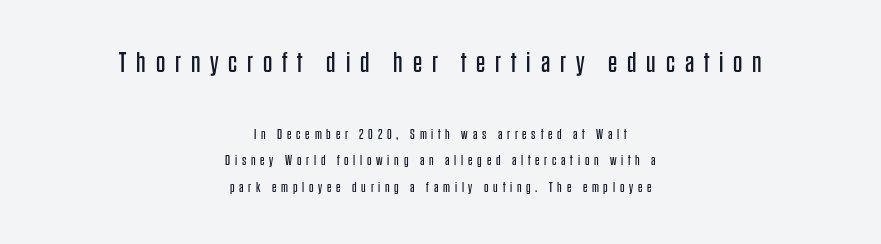
This is not heavy type; no bold has been used. The paragraph has two soft edges and a firm central axis. A typesetter would call this proportional, since set widths differ per character. The letters are spread apart with noticeably loose tracking. Leading: increased.
